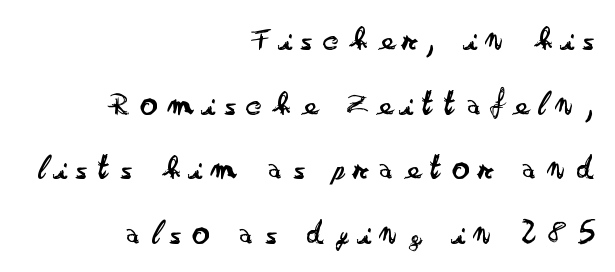
The image shows 34 px regular-weight, wide sans-serif type, upright; set right-aligned, loose line spacing (1.9x), unusually wide letter spacing (+0.32 em), not underlined; low stroke contrast and a small x-height.
